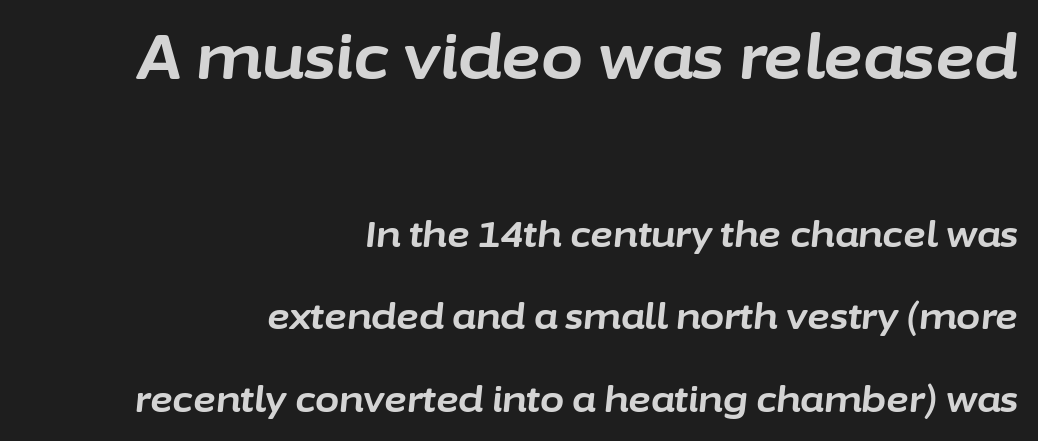
{"italic": "yes", "lean": "right", "slant_degrees": 6, "bold": "yes", "weight": "bold", "width": "normal", "stroke_contrast": "low", "x_height": "medium", "monospaced": "no", "underline": "no", "align": "right", "line_spacing": "loose", "line_spacing_ratio": 2.36, "letter_spacing": "normal", "letter_spacing_em": 0.0, "larger_block": "first", "size_ratio": 1.74, "glyph_px": 61}
